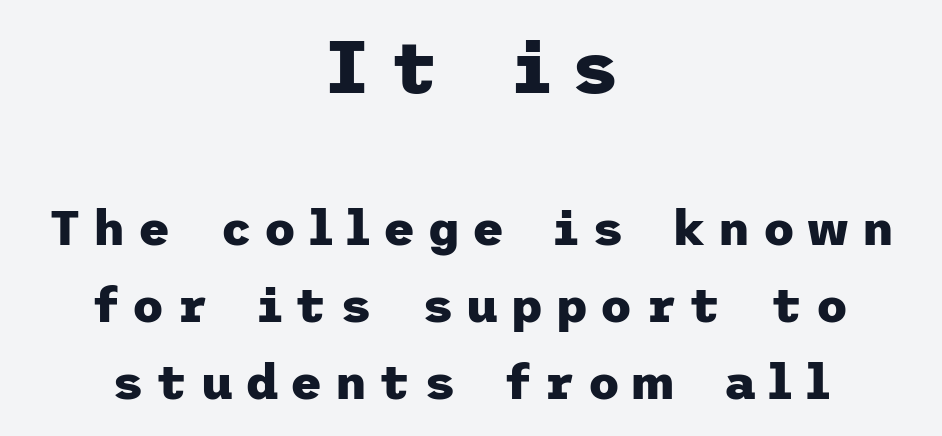
{"serif": "no", "italic": "no", "bold": "yes", "weight": "heavy", "width": "normal", "stroke_contrast": "low", "x_height": "medium", "underline": "no", "align": "center", "line_spacing": "normal", "line_spacing_ratio": 1.57, "letter_spacing": "wide", "letter_spacing_em": 0.26, "larger_block": "first", "size_ratio": 1.51, "glyph_px": 74}
